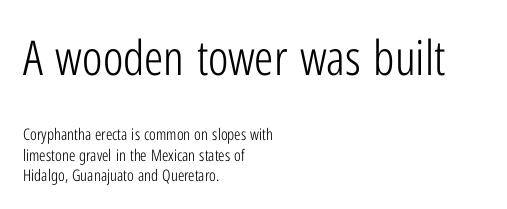
Q: Is the text bold? A: No.
Q: Is the text italic (slanted)? A: No, it is upright.
Q: Is the typeface a serif or a sans-serif typeface? A: Sans-serif.
Q: Is the text underlined? A: No.
Q: How is the paragraph aligned? A: Left-aligned.
Q: Is the spacing between letters normal or unusually wide? A: Normal.
Q: Is the spacing between lines tight, normal or loose? A: Normal.
Q: Which block of text is set in a larger size, the first (top) or the second (bottom)? A: The first (top) one.
Q: Width (condensed, normal, or wide)? A: Condensed.
Q: Stroke contrast? A: Low.
Q: x-height? A: Medium.
Q: Monospaced? A: No.
